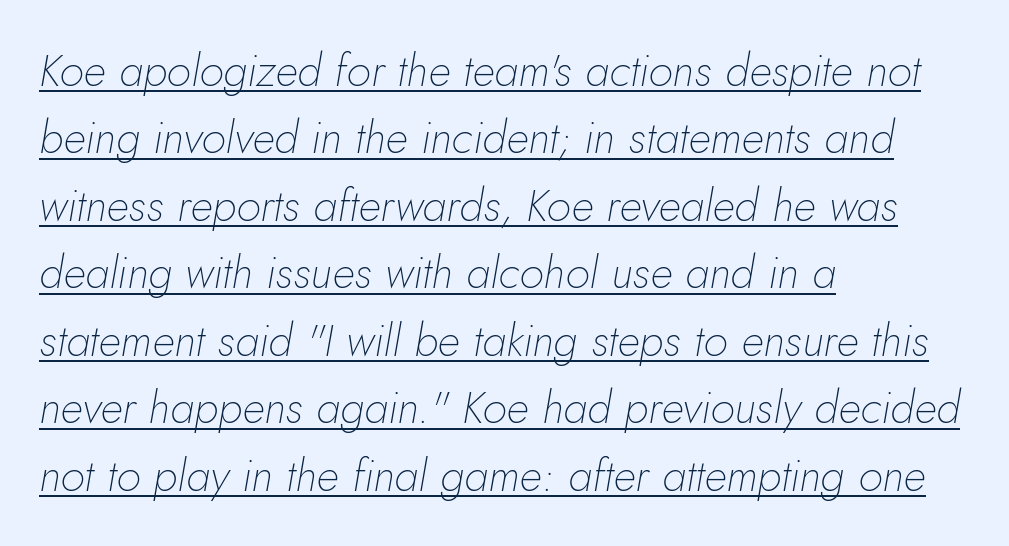
Q: Is the text bold? A: No.
Q: Is the text italic (slanted)? A: Yes, it leans right by about 10 degrees.
Q: Is the text underlined? A: Yes.
Q: How is the paragraph aligned? A: Left-aligned.
Q: Is the spacing between letters normal or unusually wide? A: Normal.
Q: Is the spacing between lines tight, normal or loose? A: Normal.
Q: Width (condensed, normal, or wide)? A: Normal.
Q: Stroke contrast? A: Low.
Q: x-height? A: Small.
Q: Monospaced? A: No.
